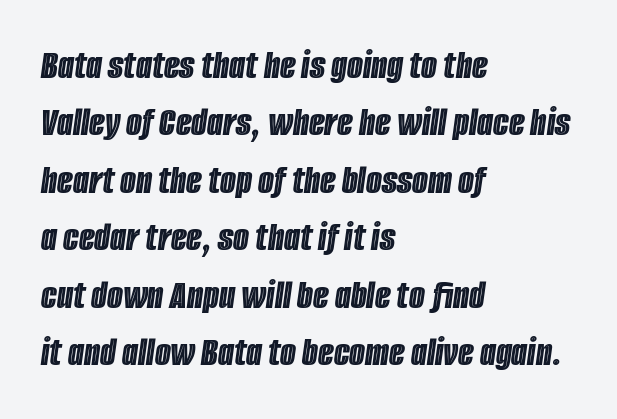
{"italic": "yes", "lean": "right", "slant_degrees": 8, "width": "condensed", "x_height": "large", "monospaced": "no", "underline": "no", "align": "left", "line_spacing": "normal", "line_spacing_ratio": 1.4, "letter_spacing": "normal", "letter_spacing_em": 0.0, "glyph_px": 41}
